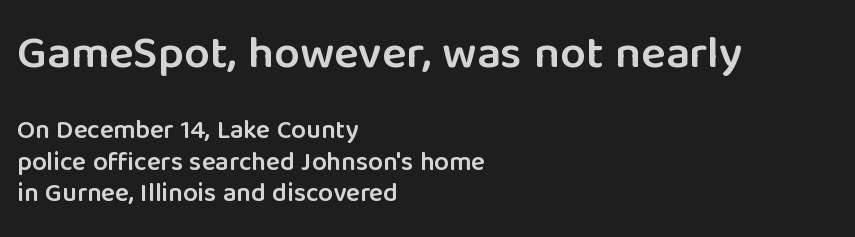
The image shows 46 px semibold sans-serif type, upright; set left-aligned, line spacing 1.21x, normal letter spacing, not underlined; the first (top) block is 1.77x larger; low stroke contrast and a medium x-height.
